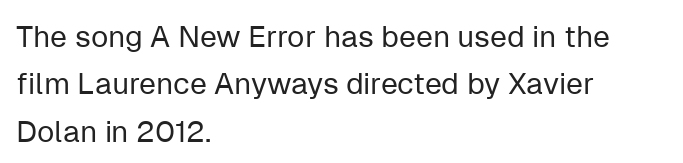
Q: Is the text bold? A: No.
Q: Is the text italic (slanted)? A: No, it is upright.
Q: Is the typeface a serif or a sans-serif typeface? A: Sans-serif.
Q: Is the text underlined? A: No.
Q: How is the paragraph aligned? A: Left-aligned.
Q: Is the spacing between letters normal or unusually wide? A: Normal.
Q: Is the spacing between lines tight, normal or loose? A: Normal.
Q: Width (condensed, normal, or wide)? A: Normal.
Q: Stroke contrast? A: Low.
Q: x-height? A: Medium.
Q: Monospaced? A: No.
